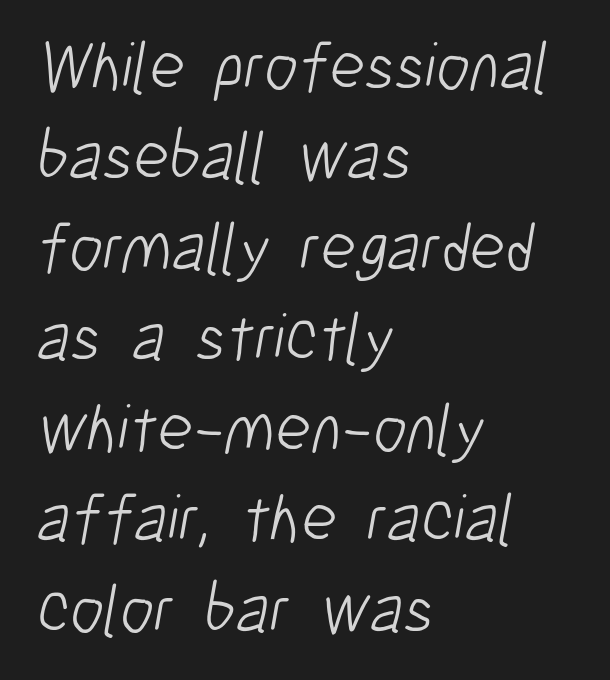
The image shows 68 px light, condensed sans-serif type; set left-aligned, normal line spacing (1.33x), normal letter spacing, not underlined; low stroke contrast and a medium x-height.
